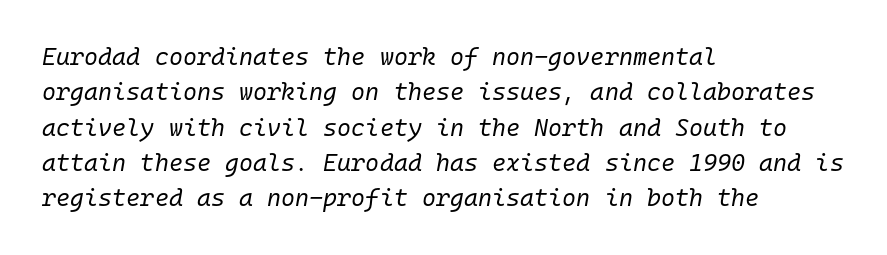
The image shows 24 px text type, italic (leaning right); set left-aligned, normal line spacing (1.47x), normal letter spacing, not underlined.
